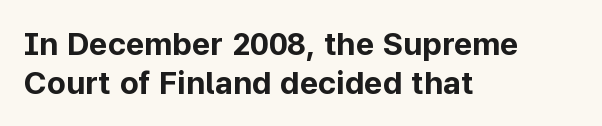
The image shows 32 px bold sans-serif type, upright; set left-aligned, line spacing 1.21x, normal letter spacing, not underlined; low stroke contrast and a medium x-height.
